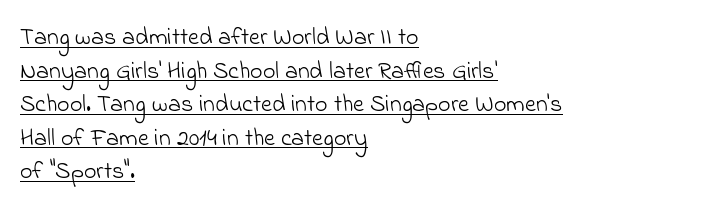
Q: Is the text bold? A: No.
Q: Is the text underlined? A: Yes.
Q: How is the paragraph aligned? A: Left-aligned.
Q: Is the spacing between letters normal or unusually wide? A: Normal.
Q: Is the spacing between lines tight, normal or loose? A: Normal.
